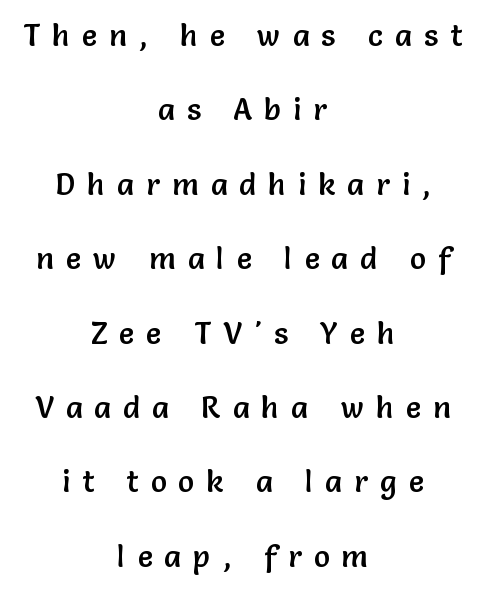
The characters display no serif detailing; their extremities are plain. The compositor balanced each line on the midline. Think of a printed novel: that variable character pitch is what you see here. Every character sits straight up, as roman type does. A great deal of white space separates one row of letters from the next.
